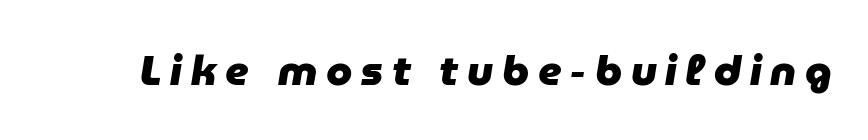
The image shows 42 px heavy type, italic (leaning right); set unusually wide letter spacing (+0.21 em), not underlined; low stroke contrast and a medium x-height.
